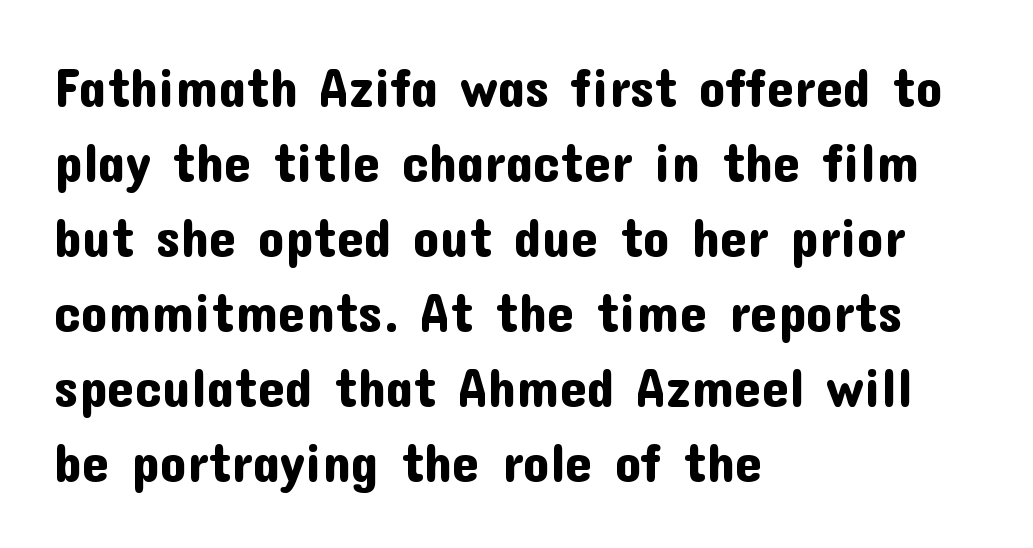
Q: Is the text italic (slanted)? A: No, it is upright.
Q: Is the typeface a serif or a sans-serif typeface? A: Sans-serif.
Q: Is the text underlined? A: No.
Q: How is the paragraph aligned? A: Left-aligned.
Q: Is the spacing between letters normal or unusually wide? A: Normal.
Q: Is the spacing between lines tight, normal or loose? A: Normal.
Q: Width (condensed, normal, or wide)? A: Normal.
Q: Stroke contrast? A: Low.
Q: x-height? A: Medium.
Q: Monospaced? A: No.
